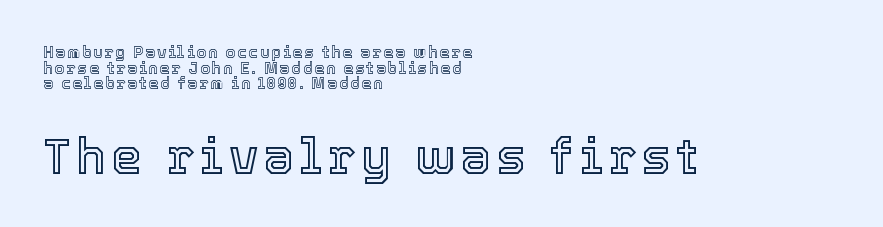
{"italic": "no", "width": "normal", "x_height": "medium", "monospaced": "no", "underline": "no", "align": "left", "line_spacing": "tight", "line_spacing_ratio": 0.97, "larger_block": "second", "size_ratio": 3.06, "glyph_px": 49}
